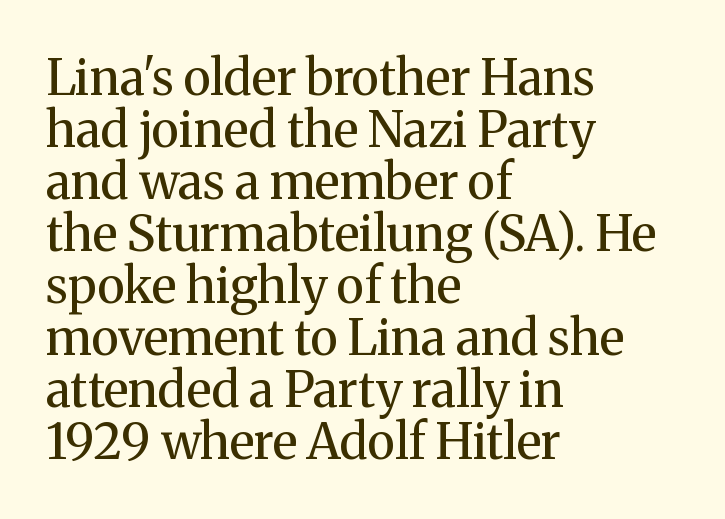
{"serif": "yes", "italic": "no", "bold": "no", "weight": "regular", "width": "normal", "stroke_contrast": "medium", "x_height": "medium", "monospaced": "no", "underline": "no", "align": "left", "line_spacing": "tight", "line_spacing_ratio": 1.06, "letter_spacing": "normal", "letter_spacing_em": 0.0, "glyph_px": 49}
